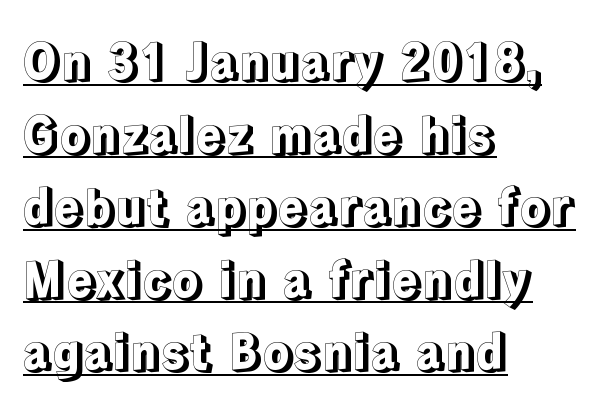
{"italic": "no", "width": "normal", "x_height": "medium", "monospaced": "no", "underline": "yes", "align": "left", "line_spacing": "normal", "line_spacing_ratio": 1.48, "letter_spacing": "normal", "letter_spacing_em": 0.0, "glyph_px": 49}
